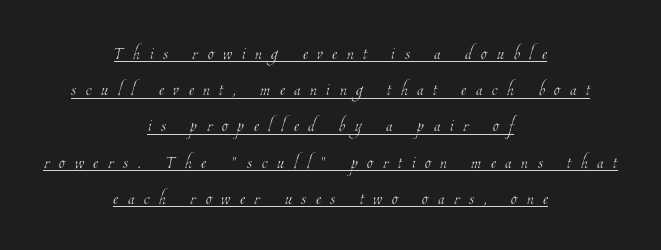
Q: Is the text bold? A: No.
Q: Is the text underlined? A: Yes.
Q: How is the paragraph aligned? A: Centered.
Q: Is the spacing between letters normal or unusually wide? A: Unusually wide.
Q: Is the spacing between lines tight, normal or loose? A: Normal.
